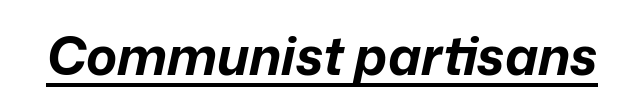
{"italic": "yes", "lean": "right", "slant_degrees": 12, "bold": "yes", "weight": "bold", "width": "normal", "stroke_contrast": "low", "x_height": "medium", "monospaced": "no", "underline": "yes", "letter_spacing": "normal", "letter_spacing_em": 0.0, "glyph_px": 52}
